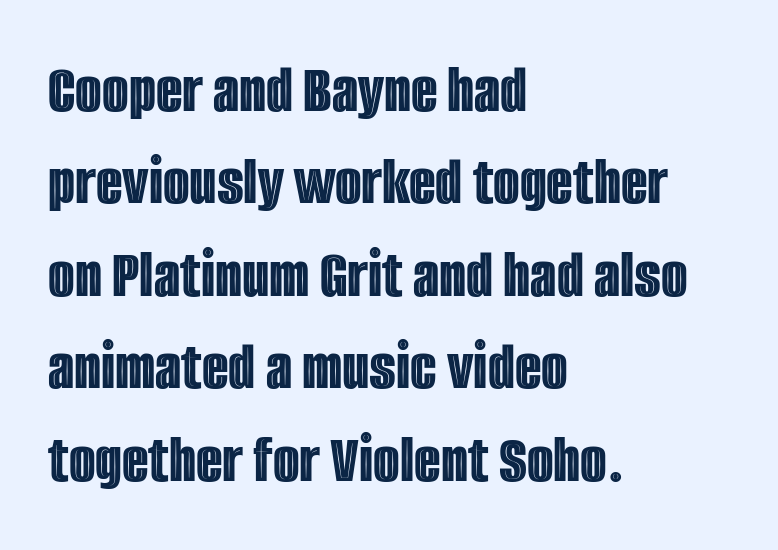
{"italic": "no", "width": "condensed", "x_height": "large", "monospaced": "no", "underline": "no", "align": "left", "line_spacing": "normal", "line_spacing_ratio": 1.34, "letter_spacing": "normal", "letter_spacing_em": 0.0, "glyph_px": 69}
